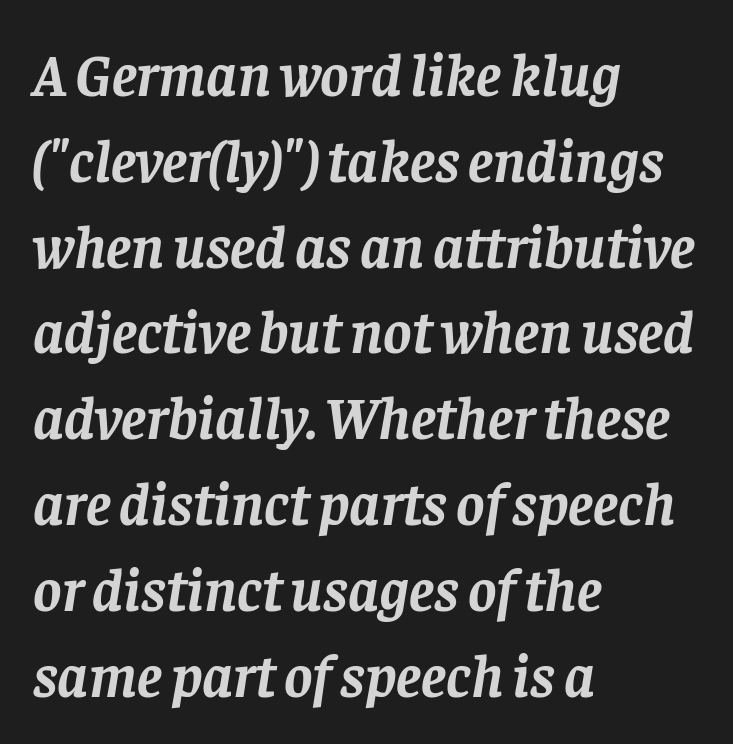
In CSS terms this would be text-align: left. Check where the strokes stop: tiny serifs finish them off. Spacing verdict: proportional, widths tailored to each character. Glyph-to-glyph distance matches everyday printed text. Quick note: italic.
